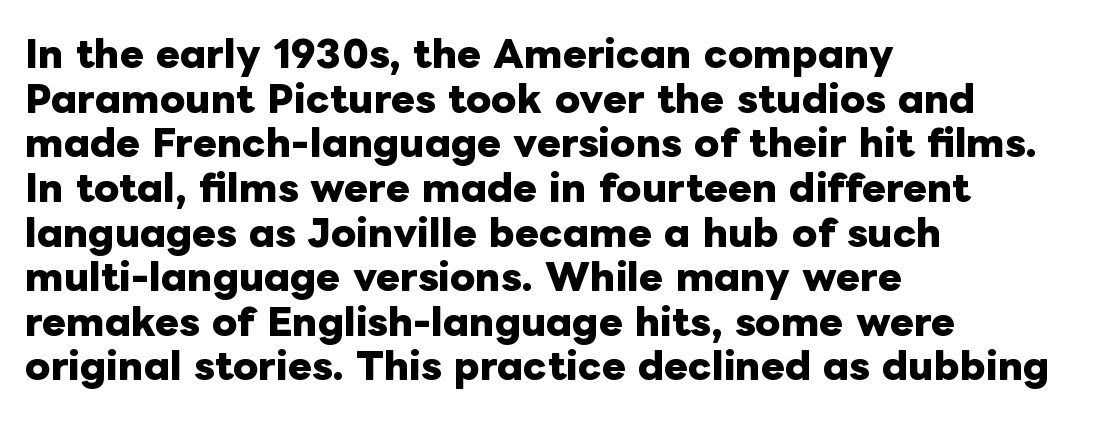
The image shows 36 px heavy type, upright; set left-aligned, line spacing 1.24x, normal letter spacing, not underlined; low stroke contrast and a medium x-height.
